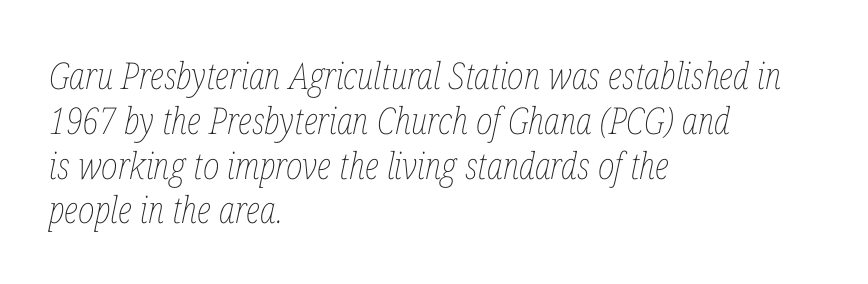
The image shows 37 px thin, condensed type, italic (leaning right); set left-aligned, line spacing 1.21x, normal letter spacing, not underlined; low stroke contrast and a medium x-height.
